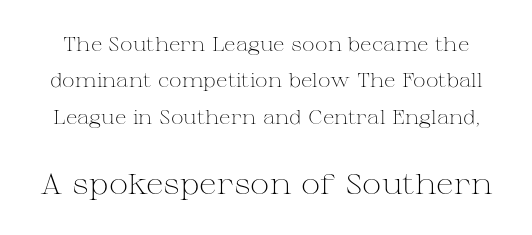
Q: Is the text bold? A: No.
Q: Is the text italic (slanted)? A: No, it is upright.
Q: Is the typeface a serif or a sans-serif typeface? A: Serif.
Q: Is the text underlined? A: No.
Q: Is the spacing between letters normal or unusually wide? A: Normal.
Q: Is the spacing between lines tight, normal or loose? A: Loose.
Q: Which block of text is set in a larger size, the first (top) or the second (bottom)? A: The second (bottom) one.
Q: Width (condensed, normal, or wide)? A: Wide.
Q: Stroke contrast? A: Medium.
Q: x-height? A: Medium.
Q: Monospaced? A: No.
